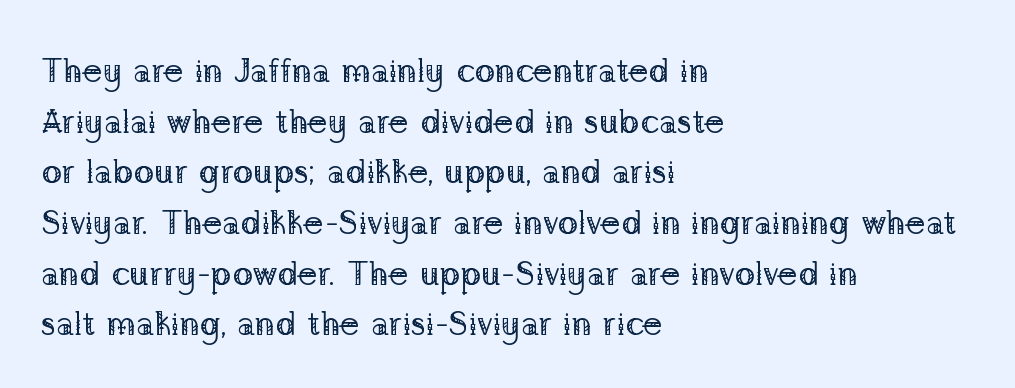
The image shows 34 px regular-weight serif type, upright; set left-aligned, normal line spacing (1.49x), normal letter spacing, not underlined; low stroke contrast and a medium x-height.
